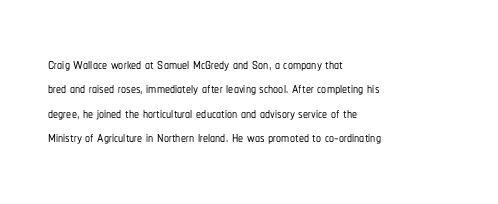
{"italic": "no", "underline": "no", "align": "left", "line_spacing_ratio": 1.22, "letter_spacing": "normal", "letter_spacing_em": 0.0, "glyph_px": 20}
